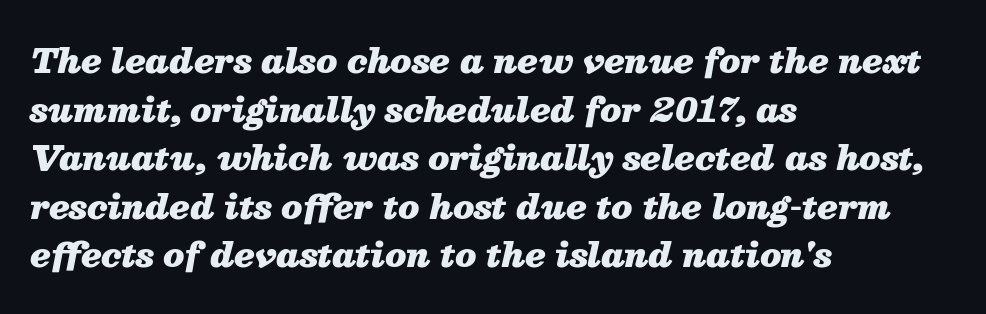
This sample has the flowing, uneven cadence of proportional lettering. Chunky letters — that's bold for sure. One-word summary of the alignment: left. In terms of letterspacing, this is plain default setting. Beneath every word, the page is bare. There's an unmistakable incline to the writing here.
